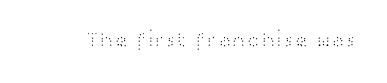
Q: Is the text bold? A: No.
Q: Is the text italic (slanted)? A: No, it is upright.
Q: Is the text underlined? A: No.
Q: Is the spacing between letters normal or unusually wide? A: Normal.
